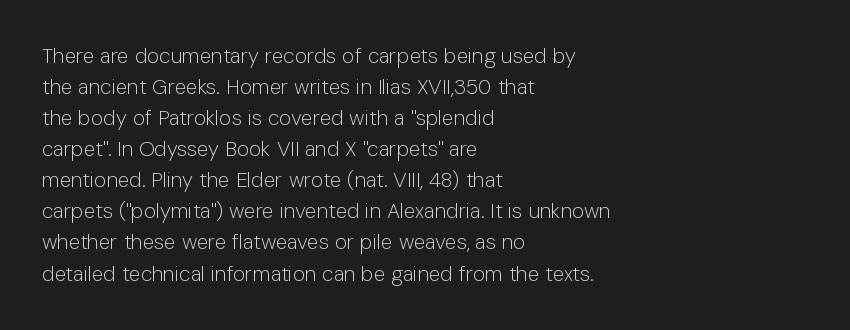
The image shows 21 px text type, upright; set left-aligned, normal line spacing (1.48x), normal letter spacing, not underlined.
